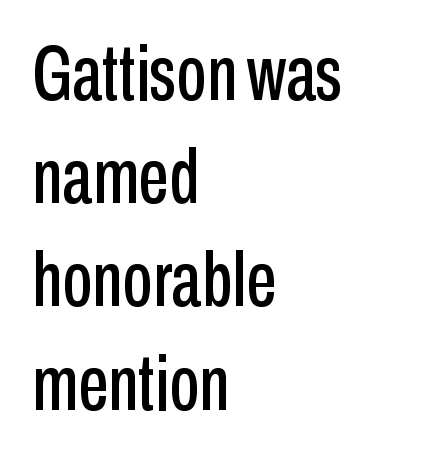
The image shows 77 px condensed sans-serif type, upright; set left-aligned, normal line spacing (1.34x), normal letter spacing, not underlined; low stroke contrast and a medium x-height.
